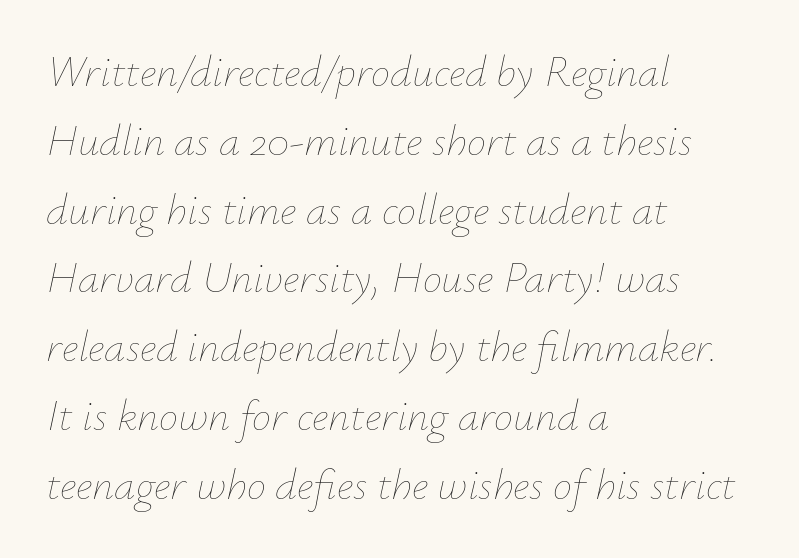
Q: Is the text bold? A: No.
Q: Is the text italic (slanted)? A: Yes, it leans right by about 12 degrees.
Q: Is the text underlined? A: No.
Q: How is the paragraph aligned? A: Left-aligned.
Q: Is the spacing between letters normal or unusually wide? A: Normal.
Q: Is the spacing between lines tight, normal or loose? A: Normal.
Q: Width (condensed, normal, or wide)? A: Normal.
Q: Stroke contrast? A: Low.
Q: x-height? A: Small.
Q: Monospaced? A: No.
